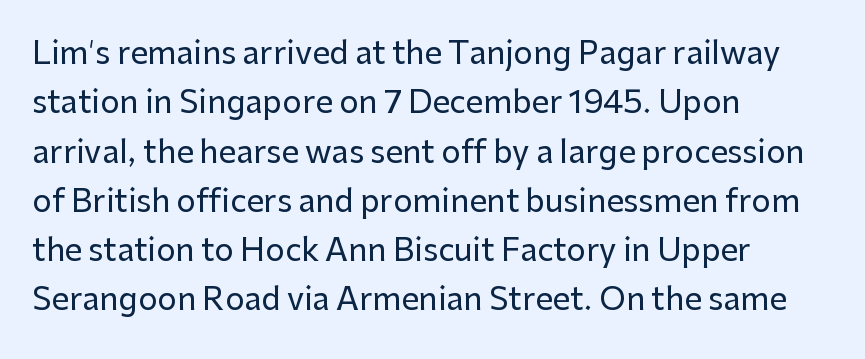
Q: Is the text italic (slanted)? A: No, it is upright.
Q: Is the typeface a serif or a sans-serif typeface? A: Sans-serif.
Q: Is the text underlined? A: No.
Q: How is the paragraph aligned? A: Left-aligned.
Q: Is the spacing between letters normal or unusually wide? A: Normal.
Q: Is the spacing between lines tight, normal or loose? A: Normal.
Q: Width (condensed, normal, or wide)? A: Normal.
Q: Stroke contrast? A: Low.
Q: x-height? A: Medium.
Q: Monospaced? A: No.
